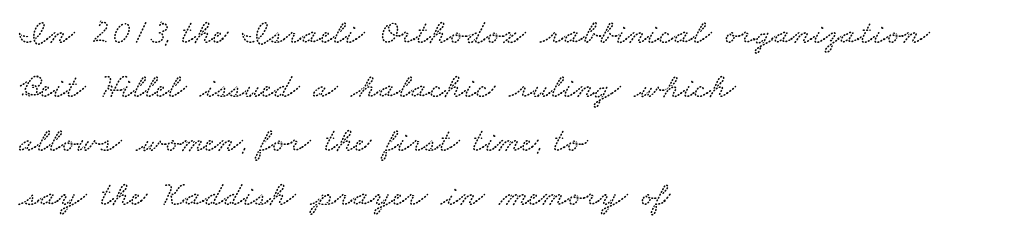
{"width": "wide", "stroke_contrast": "low", "x_height": "small", "monospaced": "no", "underline": "no", "align": "left", "line_spacing": "normal", "line_spacing_ratio": 1.54, "letter_spacing": "normal", "letter_spacing_em": 0.0, "glyph_px": 35}
